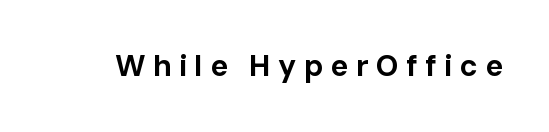
What weight is shown? A full bold with thick strokes. Type without underlining. Do the letters lean? They stand straight. The rendering uses natural spacing where letterforms have individual widths. The letters carry no serifs — their stems end cleanly without finishing strokes.
